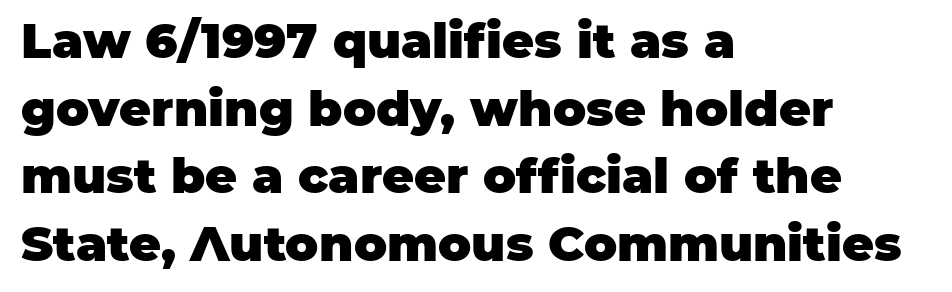
The image shows 49 px heavy sans-serif type, upright; set left-aligned, normal line spacing (1.38x), normal letter spacing, not underlined; low stroke contrast and a large x-height.
